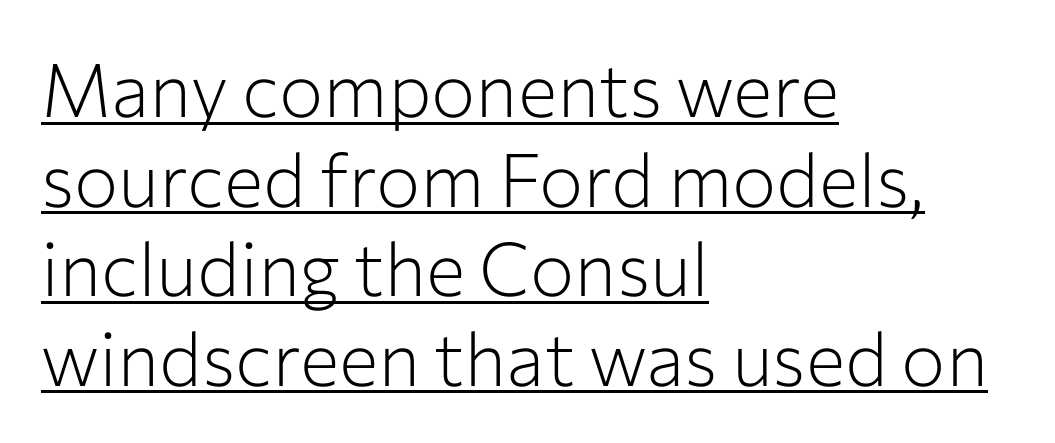
A typesetter would mark this as roman, not italic. You could call the tracking neutral — neither tight nor loose. Character widths vary here, with narrow letters taking less room than wide ones. The face used here is a sans, in the tradition of grotesques and geometrics.
